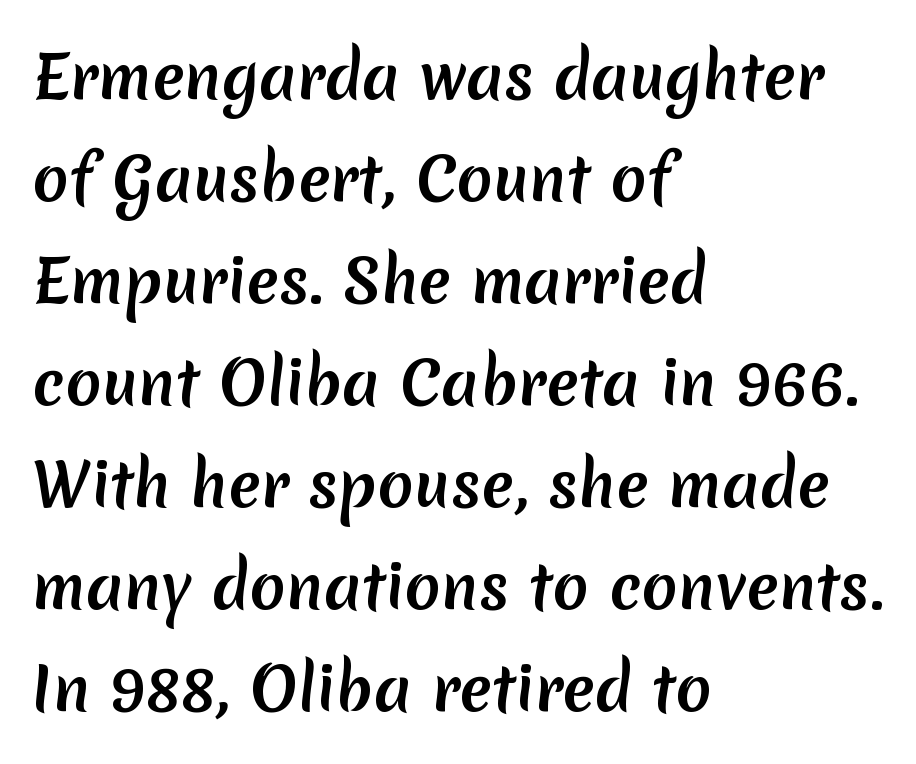
The image shows 60 px semibold sans-serif type; set left-aligned, normal line spacing (1.7x), normal letter spacing, not underlined; low stroke contrast and a medium x-height.
